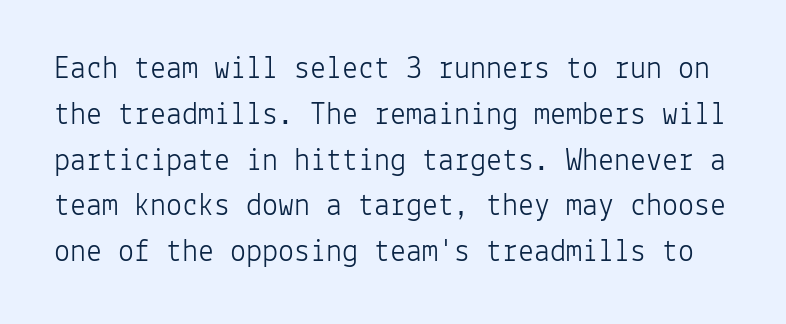
The image shows 32 px light sans-serif type, upright, monospaced; set normal line spacing (1.43x), normal letter spacing, not underlined; low stroke contrast and a medium x-height.
